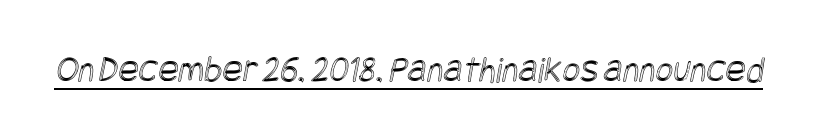
Q: Is the text underlined? A: Yes.
Q: Is the spacing between letters normal or unusually wide? A: Normal.
Q: Width (condensed, normal, or wide)? A: Condensed.
Q: x-height? A: Large.
